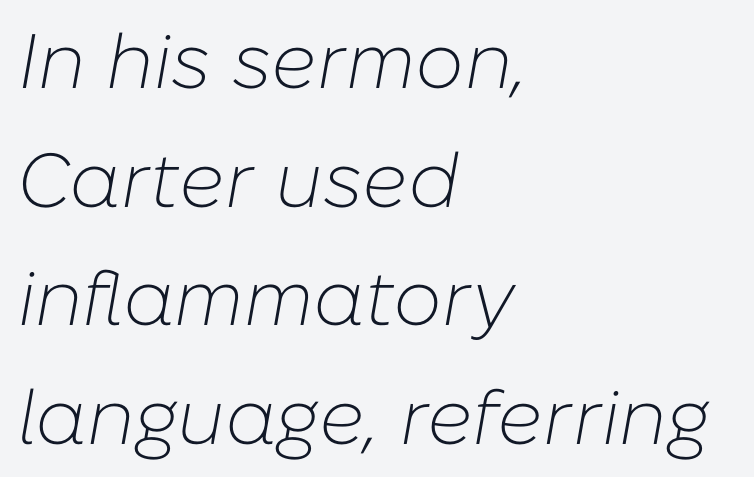
Which margin do the lines hug? The left one — the right edge is uneven. The letterforms sit at book weight or below. The space directly below the letters is spotless. A typesetter would call this leading conventional body-copy spacing. The passage shown has conventional tracking throughout. These lines were composed using italics.
